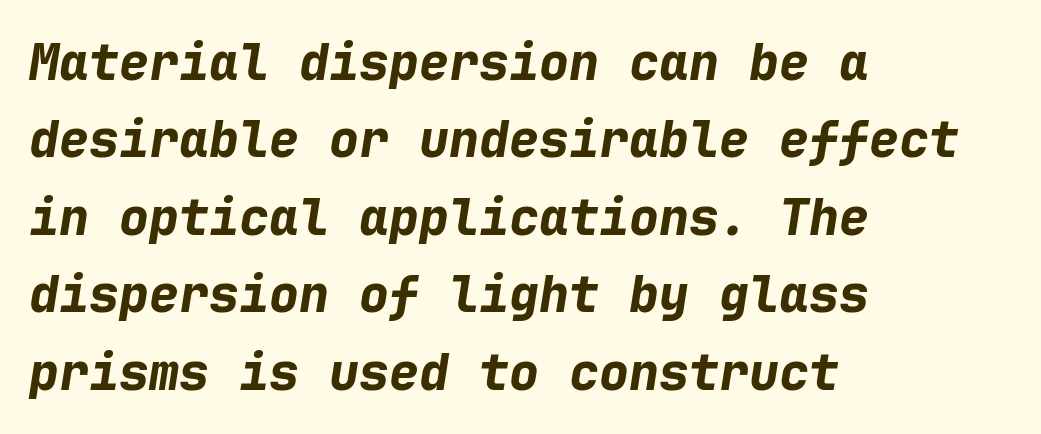
Q: Is the text bold? A: Yes.
Q: Is the text italic (slanted)? A: Yes, it leans right by about 9 degrees.
Q: Is the text underlined? A: No.
Q: How is the paragraph aligned? A: Left-aligned.
Q: Is the spacing between letters normal or unusually wide? A: Normal.
Q: Is the spacing between lines tight, normal or loose? A: Normal.
Q: Width (condensed, normal, or wide)? A: Normal.
Q: Stroke contrast? A: Low.
Q: x-height? A: Medium.
Q: Monospaced? A: Yes.
